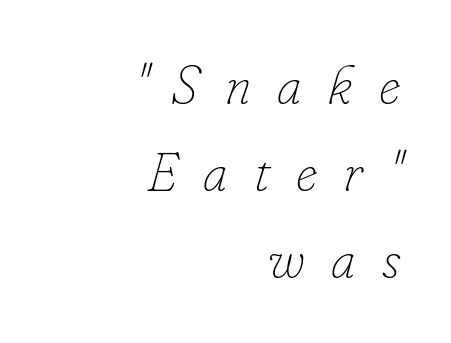
{"italic": "yes", "lean": "right", "slant_degrees": 16, "bold": "no", "weight": "thin", "width": "normal", "stroke_contrast": "low", "x_height": "small", "monospaced": "no", "underline": "no", "align": "right", "line_spacing": "normal", "line_spacing_ratio": 1.61, "letter_spacing": "wide", "letter_spacing_em": 0.48, "glyph_px": 54}
